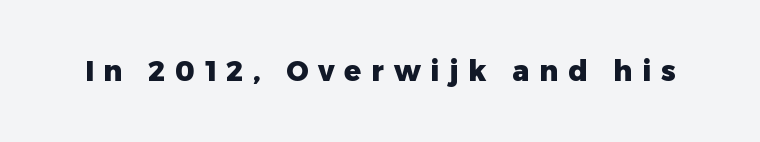
{"serif": "no", "italic": "no", "bold": "yes", "weight": "heavy", "width": "normal", "stroke_contrast": "low", "x_height": "medium", "monospaced": "no", "underline": "no", "letter_spacing": "wide", "letter_spacing_em": 0.35, "glyph_px": 28}
